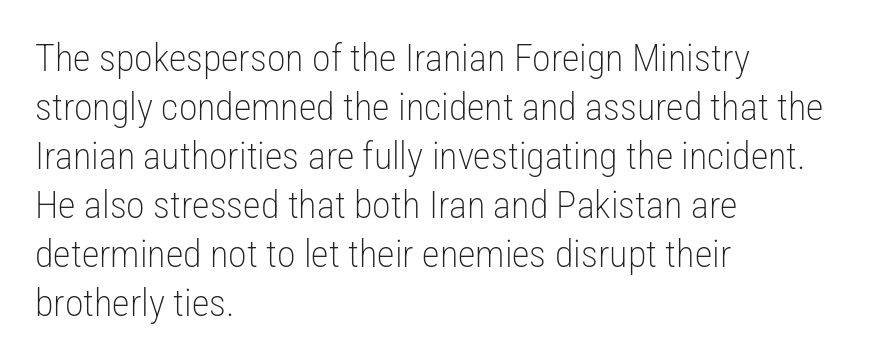
The image shows 38 px light, condensed sans-serif type, upright; set left-aligned, normal line spacing (1.29x), normal letter spacing, not underlined; low stroke contrast and a medium x-height.
